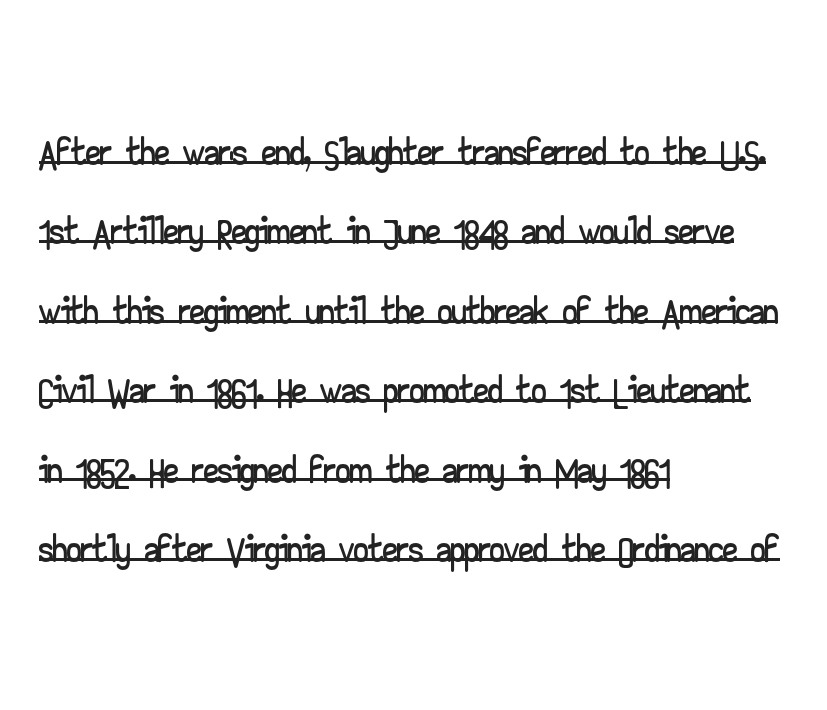
Q: Is the text italic (slanted)? A: No, it is upright.
Q: Is the typeface a serif or a sans-serif typeface? A: Sans-serif.
Q: Is the text underlined? A: Yes.
Q: How is the paragraph aligned? A: Left-aligned.
Q: Is the spacing between letters normal or unusually wide? A: Normal.
Q: Is the spacing between lines tight, normal or loose? A: Normal.
Q: Width (condensed, normal, or wide)? A: Wide.
Q: Stroke contrast? A: Low.
Q: x-height? A: Small.
Q: Monospaced? A: No.
